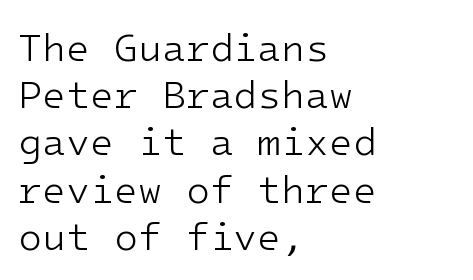
Q: Is the text bold? A: No.
Q: Is the text italic (slanted)? A: No, it is upright.
Q: Is the typeface a serif or a sans-serif typeface? A: Sans-serif.
Q: Is the text underlined? A: No.
Q: How is the paragraph aligned? A: Left-aligned.
Q: Is the spacing between letters normal or unusually wide? A: Normal.
Q: Width (condensed, normal, or wide)? A: Normal.
Q: Stroke contrast? A: Low.
Q: x-height? A: Medium.
